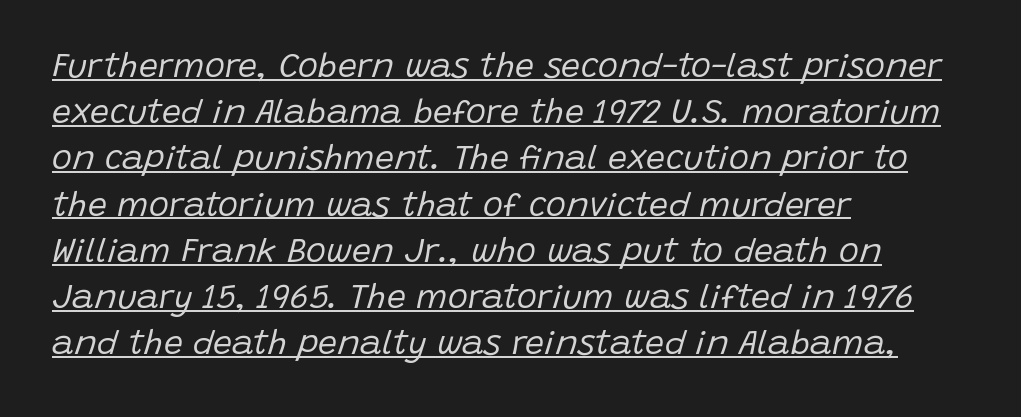
On a weight scale, this lands at 450 or below. Do the characters align in a grid? No, the font is proportional. A typesetter would call this leading conventional body-copy spacing. The specimen includes a rule beneath the text block's lines. Looking at the ascenders, they clearly lean. The line texture is even and compact thanks to regular tracking.
